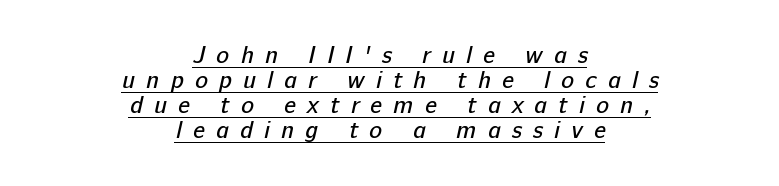
Q: Is the text bold? A: No.
Q: Is the text underlined? A: Yes.
Q: How is the paragraph aligned? A: Centered.
Q: Is the spacing between letters normal or unusually wide? A: Unusually wide.
Q: Is the spacing between lines tight, normal or loose? A: Tight.
